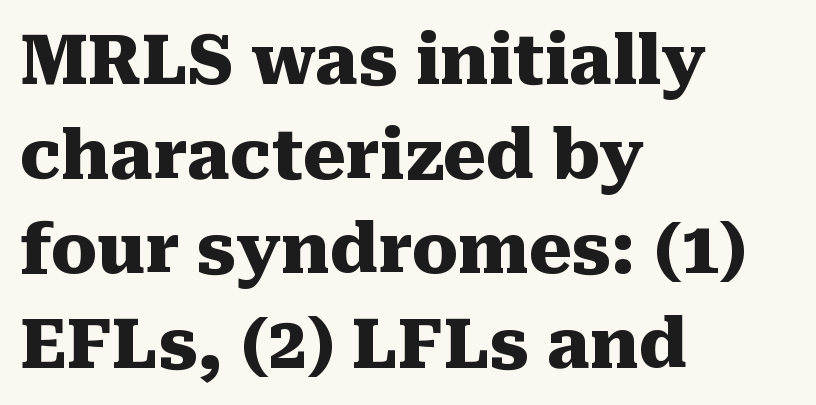
The image shows 68 px heavy serif type, upright; set left-aligned, normal line spacing (1.39x), normal letter spacing, not underlined; medium stroke contrast and a medium x-height.
